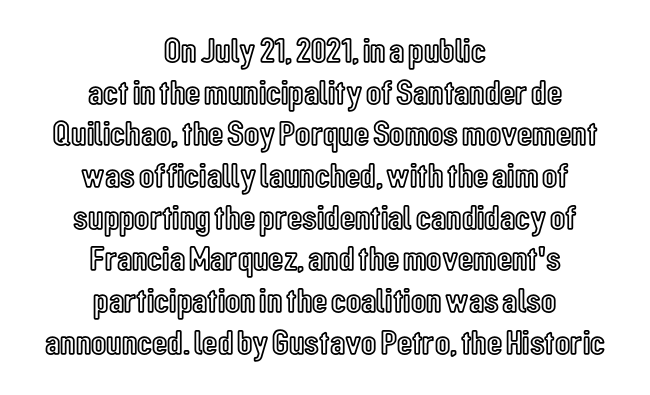
Posture: vertical. There is no visible air inserted between adjacent glyphs. The paragraph shown floats in the horizontal middle. The face used here is proportionally spaced, like ordinary book or web type. The baseline area is clear.
